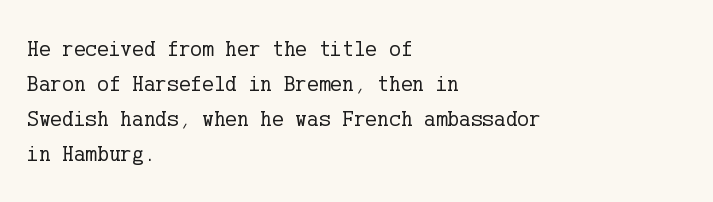
{"italic": "no", "bold": "no", "underline": "no", "align": "left", "line_spacing": "normal", "line_spacing_ratio": 1.59, "letter_spacing": "normal", "letter_spacing_em": 0.0, "glyph_px": 22}
